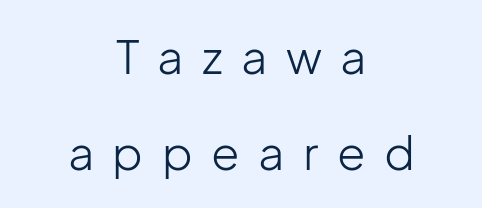
{"serif": "no", "italic": "no", "bold": "no", "weight": "light", "width": "normal", "stroke_contrast": "low", "x_height": "medium", "monospaced": "no", "underline": "no", "align": "center", "line_spacing": "loose", "line_spacing_ratio": 2.09, "letter_spacing": "wide", "letter_spacing_em": 0.4, "glyph_px": 46}
